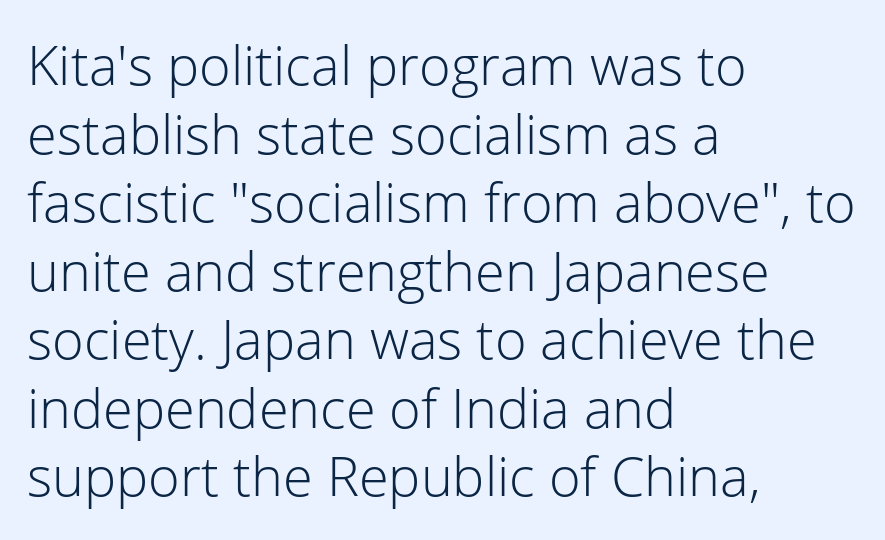
Q: Is the text bold? A: No.
Q: Is the text italic (slanted)? A: No, it is upright.
Q: Is the typeface a serif or a sans-serif typeface? A: Sans-serif.
Q: Is the text underlined? A: No.
Q: How is the paragraph aligned? A: Left-aligned.
Q: Is the spacing between letters normal or unusually wide? A: Normal.
Q: Is the spacing between lines tight, normal or loose? A: Normal.
Q: Width (condensed, normal, or wide)? A: Normal.
Q: Stroke contrast? A: Low.
Q: x-height? A: Medium.
Q: Monospaced? A: No.
